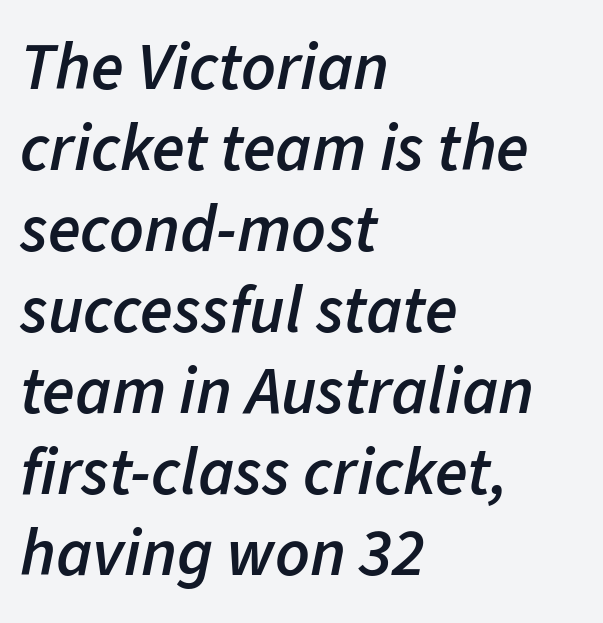
The image shows 67 px semibold type, italic (leaning right); set left-aligned, line spacing 1.21x, normal letter spacing, not underlined; low stroke contrast and a medium x-height.
